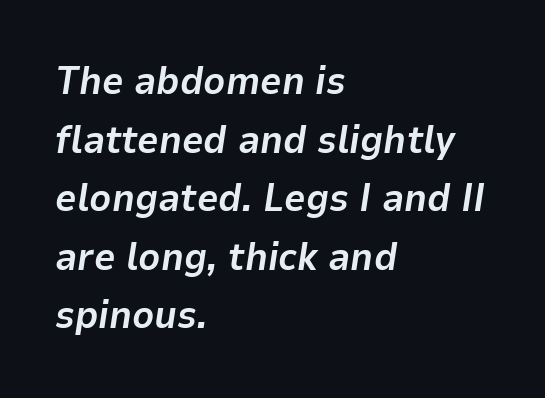
The image shows 38 px bold type, italic (leaning right); set left-aligned, normal line spacing (1.54x), normal letter spacing, not underlined; low stroke contrast and a medium x-height.
